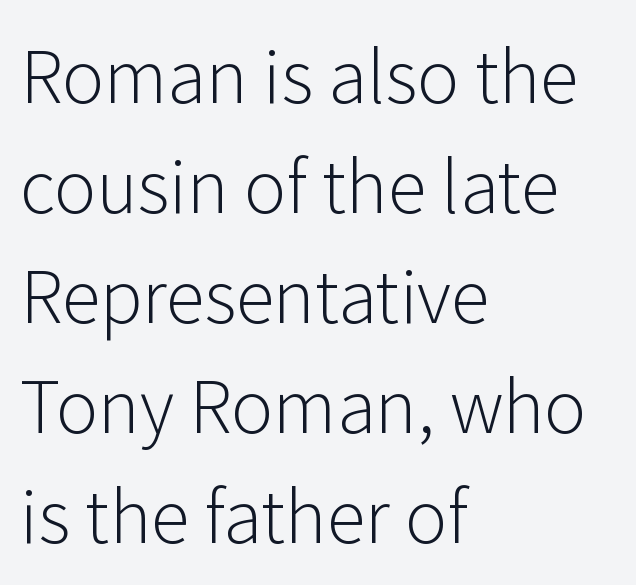
{"serif": "no", "italic": "no", "bold": "no", "weight": "light", "width": "normal", "stroke_contrast": "low", "x_height": "medium", "monospaced": "no", "underline": "no", "align": "left", "line_spacing": "normal", "line_spacing_ratio": 1.55, "letter_spacing": "normal", "letter_spacing_em": 0.0, "glyph_px": 71}
